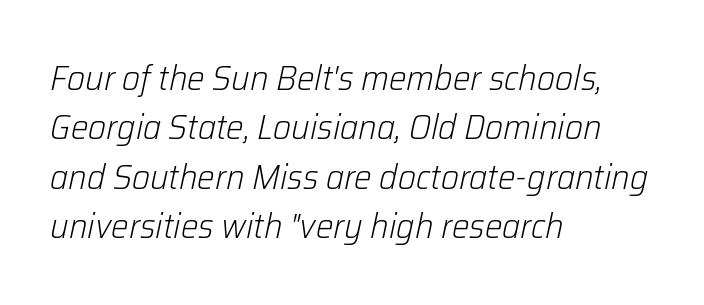
{"italic": "yes", "lean": "right", "slant_degrees": 12, "bold": "no", "weight": "light", "width": "normal", "stroke_contrast": "low", "x_height": "medium", "monospaced": "no", "underline": "no", "align": "left", "line_spacing": "normal", "line_spacing_ratio": 1.41, "letter_spacing": "normal", "letter_spacing_em": 0.0, "glyph_px": 35}
